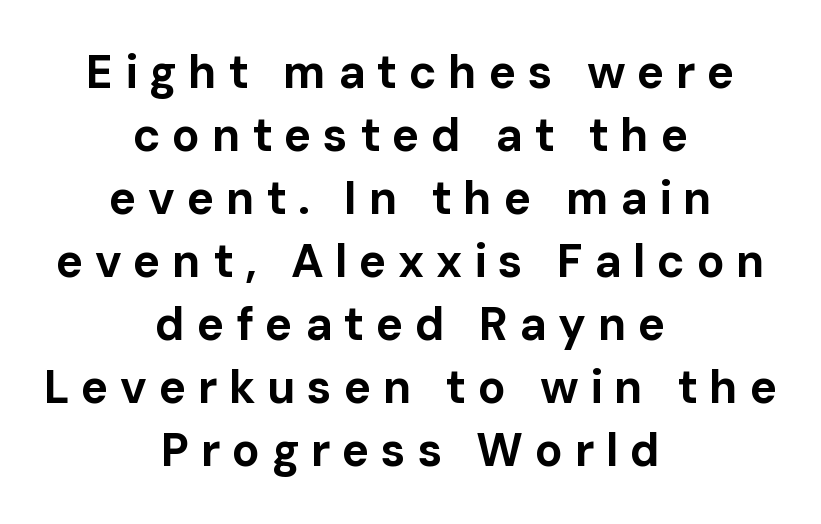
The image shows 46 px bold sans-serif type, upright; set centered, normal line spacing (1.37x), unusually wide letter spacing (+0.25 em), not underlined; low stroke contrast and a medium x-height.
